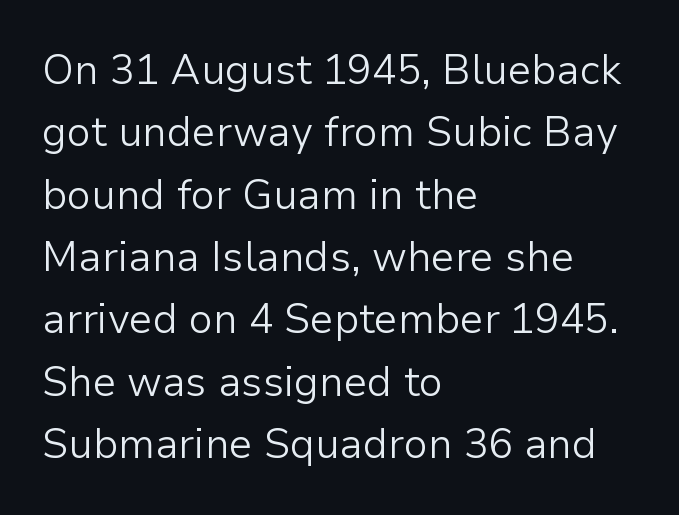
Q: Is the text bold? A: No.
Q: Is the text italic (slanted)? A: No, it is upright.
Q: Is the typeface a serif or a sans-serif typeface? A: Sans-serif.
Q: Is the text underlined? A: No.
Q: How is the paragraph aligned? A: Left-aligned.
Q: Is the spacing between letters normal or unusually wide? A: Normal.
Q: Is the spacing between lines tight, normal or loose? A: Normal.
Q: Width (condensed, normal, or wide)? A: Normal.
Q: Stroke contrast? A: Low.
Q: x-height? A: Medium.
Q: Monospaced? A: No.
